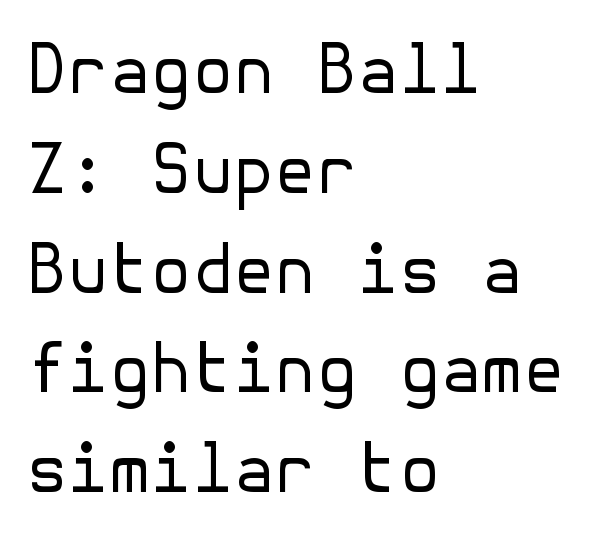
Has an underline been added? It has not. These lines keep a tight, regular rhythm from letter to letter. You can tell it's not italic because the verticals are truly vertical. Weight: regular or lighter. Letterform terminals end flat and unadorned throughout the passage.
